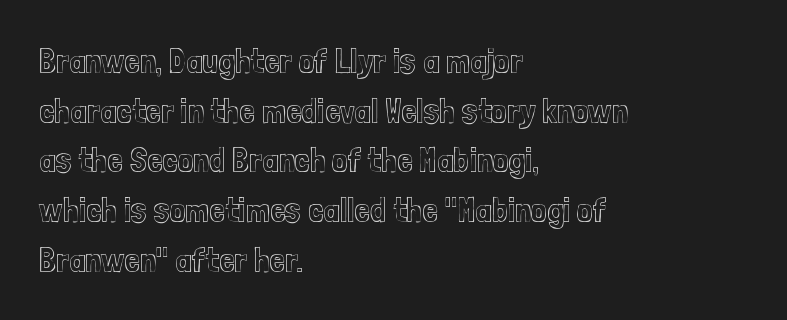
The image shows 35 px condensed type, upright; set left-aligned, normal line spacing (1.42x), normal letter spacing, not underlined; a medium x-height.
